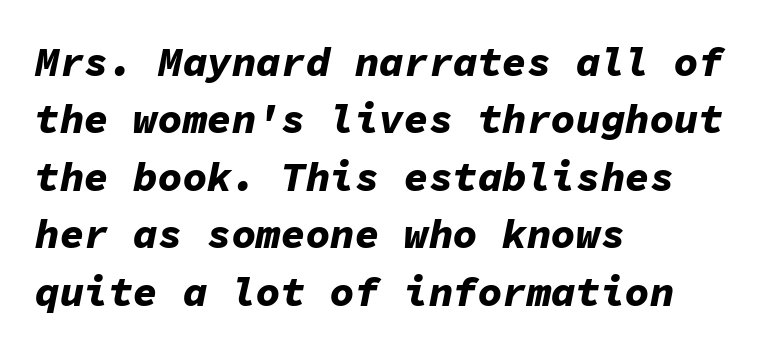
The image shows 41 px bold type, italic (leaning right), monospaced; set left-aligned, normal line spacing (1.4x), normal letter spacing, not underlined; low stroke contrast and a medium x-height.
